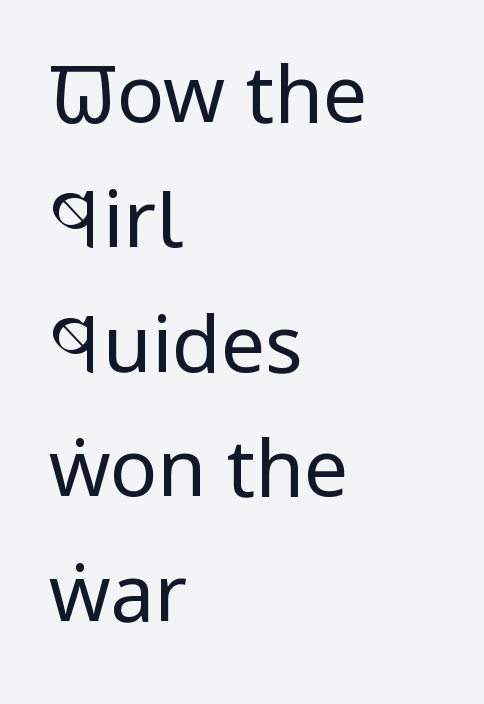
{"serif": "no", "italic": "no", "bold": "no", "weight": "regular", "width": "condensed", "stroke_contrast": "low", "x_height": "large", "monospaced": "no", "underline": "no", "align": "left", "line_spacing": "normal", "line_spacing_ratio": 1.58, "letter_spacing": "normal", "letter_spacing_em": 0.0, "glyph_px": 79}
